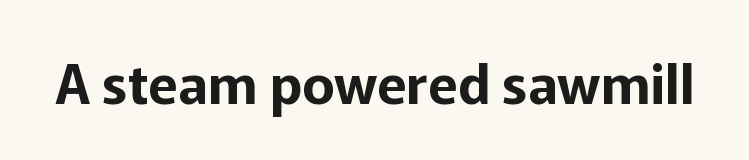
{"serif": "no", "italic": "no", "width": "normal", "stroke_contrast": "low", "x_height": "medium", "monospaced": "no", "underline": "no", "letter_spacing": "normal", "letter_spacing_em": 0.0, "glyph_px": 55}
